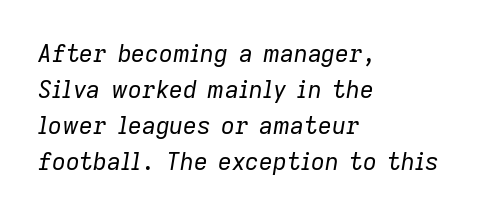
Q: Is the text bold? A: No.
Q: Is the text italic (slanted)? A: Yes, it leans right by about 9 degrees.
Q: Is the text underlined? A: No.
Q: How is the paragraph aligned? A: Left-aligned.
Q: Is the spacing between letters normal or unusually wide? A: Normal.
Q: Is the spacing between lines tight, normal or loose? A: Normal.
